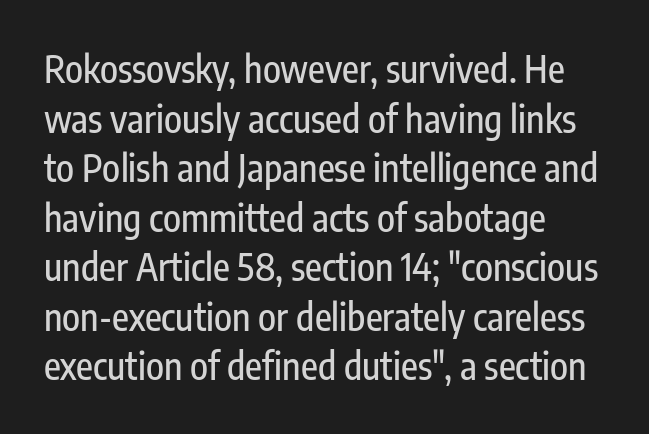
Q: Is the text italic (slanted)? A: No, it is upright.
Q: Is the typeface a serif or a sans-serif typeface? A: Sans-serif.
Q: Is the text underlined? A: No.
Q: How is the paragraph aligned? A: Left-aligned.
Q: Is the spacing between letters normal or unusually wide? A: Normal.
Q: Is the spacing between lines tight, normal or loose? A: Normal.
Q: Width (condensed, normal, or wide)? A: Condensed.
Q: Stroke contrast? A: Low.
Q: x-height? A: Medium.
Q: Monospaced? A: No.
